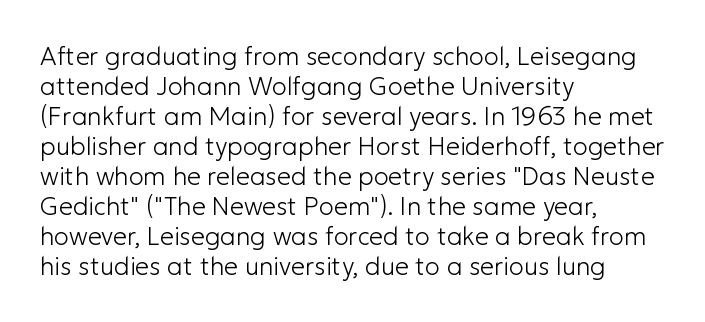
Q: Is the text bold? A: No.
Q: Is the text italic (slanted)? A: No, it is upright.
Q: Is the text underlined? A: No.
Q: How is the paragraph aligned? A: Left-aligned.
Q: Is the spacing between letters normal or unusually wide? A: Normal.
